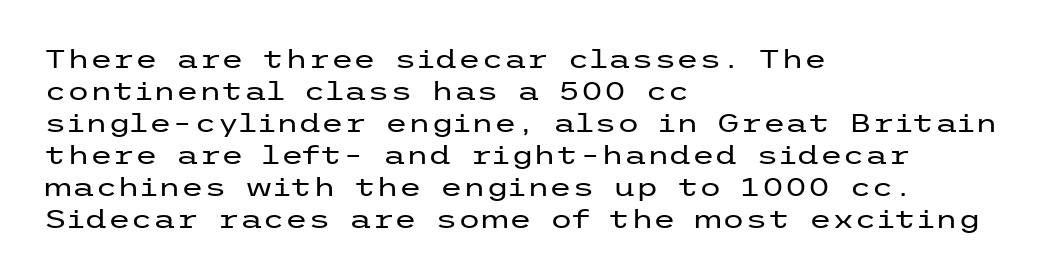
Q: Is the text bold? A: No.
Q: Is the text italic (slanted)? A: No, it is upright.
Q: Is the text underlined? A: No.
Q: How is the paragraph aligned? A: Left-aligned.
Q: Is the spacing between letters normal or unusually wide? A: Normal.
